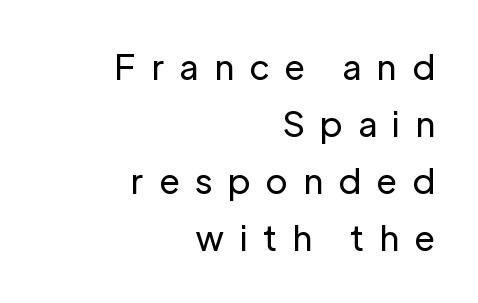
What stands out about the letter spacing? Its width — letters are far apart. Varying glyph widths throughout — classic text-font behaviour. In terms of posture, this sample is upright. Letterform terminals end flat and unadorned throughout the passage.
